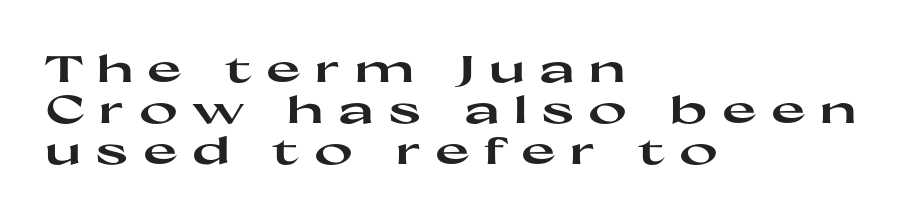
Q: Is the text bold? A: Yes.
Q: Is the text italic (slanted)? A: No, it is upright.
Q: Is the typeface a serif or a sans-serif typeface? A: Sans-serif.
Q: Is the text underlined? A: No.
Q: How is the paragraph aligned? A: Left-aligned.
Q: Is the spacing between letters normal or unusually wide? A: Unusually wide.
Q: Is the spacing between lines tight, normal or loose? A: Tight.
Q: Width (condensed, normal, or wide)? A: Wide.
Q: Stroke contrast? A: High.
Q: x-height? A: Medium.
Q: Monospaced? A: No.
